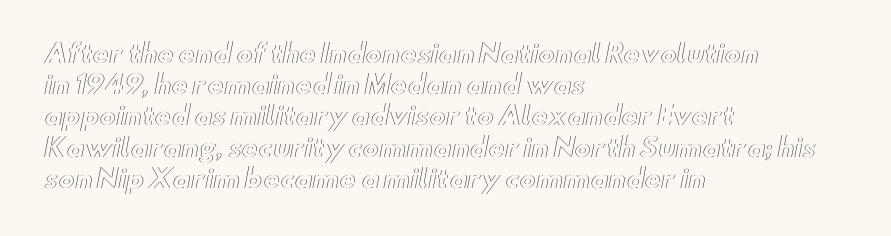
Leading: standard. The setting favours the left margin, as ordinary paragraphs usually do. Nobody touched the tracking dial on this one. Lines of text with bare space underneath.
